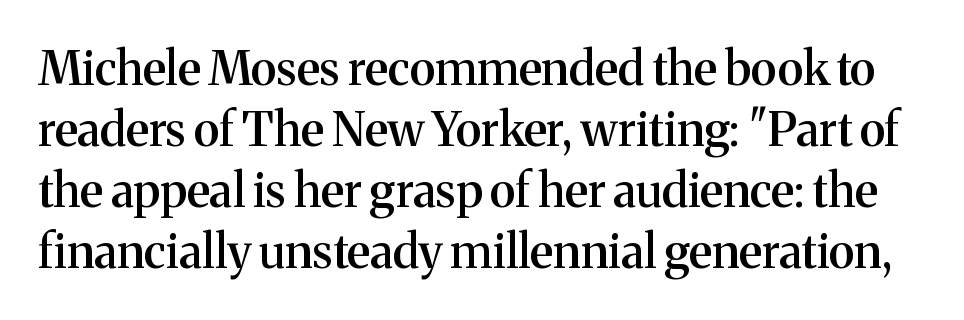
The image shows 47 px semibold serif type, upright; set normal line spacing (1.3x), normal letter spacing, not underlined; medium stroke contrast and a medium x-height.
